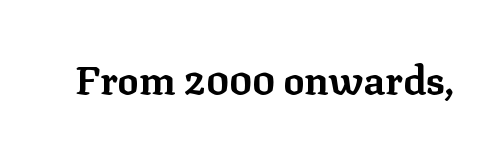
The image shows 40 px bold serif type, upright; set normal letter spacing, not underlined; low stroke contrast and a medium x-height.
